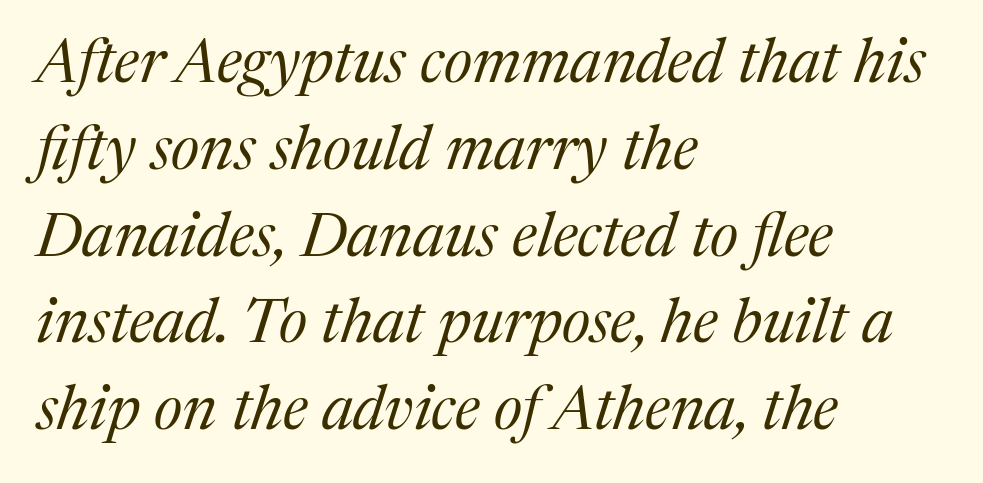
Q: Is the text bold? A: No.
Q: Is the text italic (slanted)? A: Yes, it leans right by about 17 degrees.
Q: Is the typeface a serif or a sans-serif typeface? A: Serif.
Q: Is the text underlined? A: No.
Q: How is the paragraph aligned? A: Left-aligned.
Q: Is the spacing between letters normal or unusually wide? A: Normal.
Q: Is the spacing between lines tight, normal or loose? A: Normal.
Q: Width (condensed, normal, or wide)? A: Normal.
Q: Stroke contrast? A: Medium.
Q: x-height? A: Medium.
Q: Monospaced? A: No.
